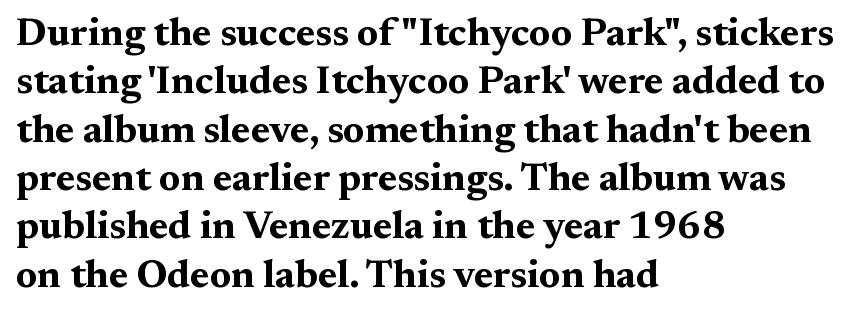
The image shows 39 px bold, wide serif type, upright; set left-aligned, line spacing 1.24x, normal letter spacing, not underlined; medium stroke contrast and a medium x-height.
